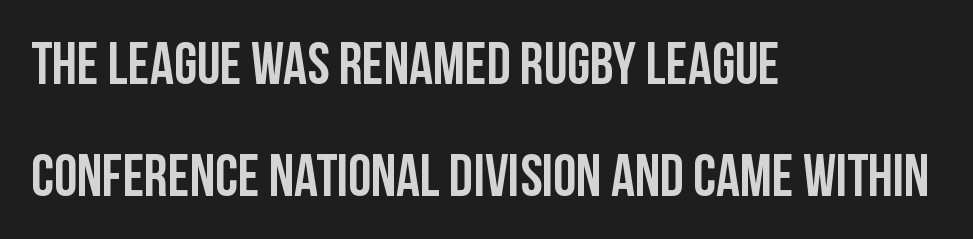
The image shows 59 px condensed sans-serif type, upright; set left-aligned, loose line spacing (1.9x), normal letter spacing, not underlined; low stroke contrast and a large x-height.
